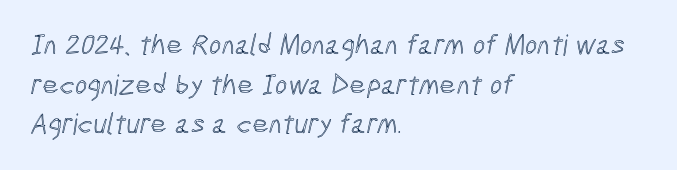
Characters follow at the spacing the type designer built in. Think of a printed novel: that variable character pitch is what you see here. Check the space under the baseline: it is left empty. Vertical spacing — default. Which margin do the lines hug? The left one — the right edge is uneven.
